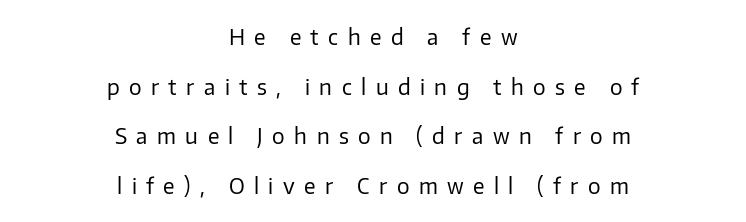
{"italic": "no", "bold": "no", "underline": "no", "align": "center", "line_spacing": "loose", "line_spacing_ratio": 2.36, "letter_spacing": "wide", "letter_spacing_em": 0.45, "glyph_px": 21}
